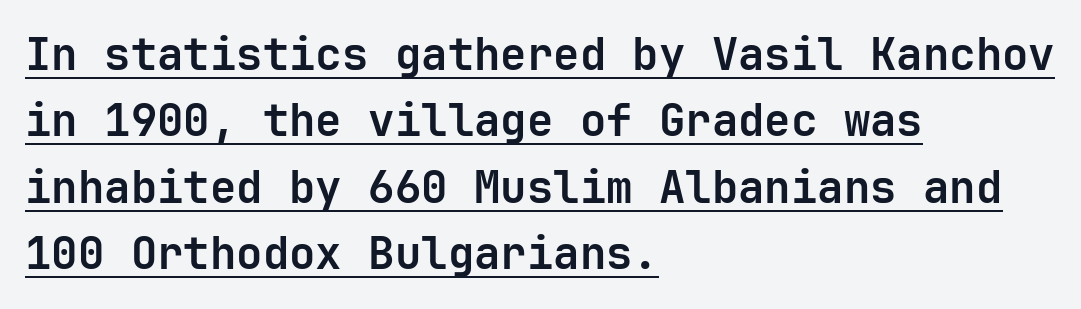
{"serif": "no", "italic": "no", "bold": "yes", "weight": "bold", "width": "normal", "stroke_contrast": "low", "x_height": "medium", "monospaced": "yes", "underline": "yes", "align": "left", "line_spacing": "normal", "line_spacing_ratio": 1.51, "letter_spacing": "normal", "letter_spacing_em": 0.0, "glyph_px": 44}
